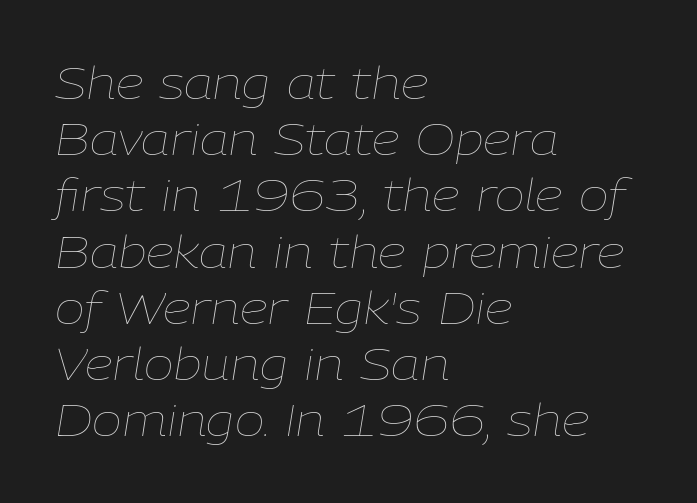
Q: Is the text bold? A: No.
Q: Is the text italic (slanted)? A: Yes, it leans right by about 9 degrees.
Q: Is the text underlined? A: No.
Q: How is the paragraph aligned? A: Left-aligned.
Q: Is the spacing between letters normal or unusually wide? A: Normal.
Q: Is the spacing between lines tight, normal or loose? A: Normal.
Q: Width (condensed, normal, or wide)? A: Normal.
Q: Stroke contrast? A: Low.
Q: x-height? A: Medium.
Q: Monospaced? A: No.
